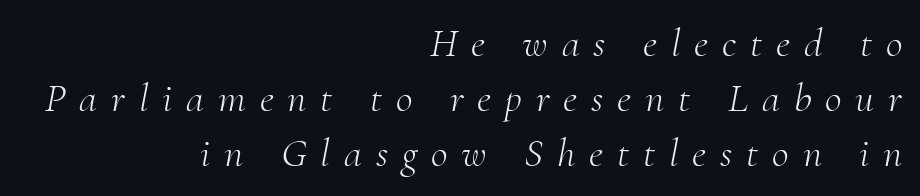
Q: Is the text bold? A: No.
Q: Is the text italic (slanted)? A: Yes, it leans right by about 10 degrees.
Q: Is the typeface a serif or a sans-serif typeface? A: Serif.
Q: Is the text underlined? A: No.
Q: How is the paragraph aligned? A: Right-aligned.
Q: Is the spacing between letters normal or unusually wide? A: Unusually wide.
Q: Is the spacing between lines tight, normal or loose? A: Normal.
Q: Width (condensed, normal, or wide)? A: Normal.
Q: Stroke contrast? A: Medium.
Q: x-height? A: Small.
Q: Monospaced? A: No.
